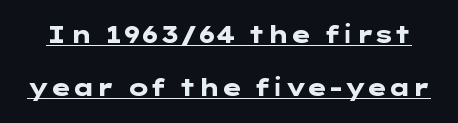
Ordinary non-slanted type is in use. Does the weight exceed regular? Yes, all the way to bold. What stands out about the letter spacing? Nothing — it is the standard amount. Has an underline been added? It has.
